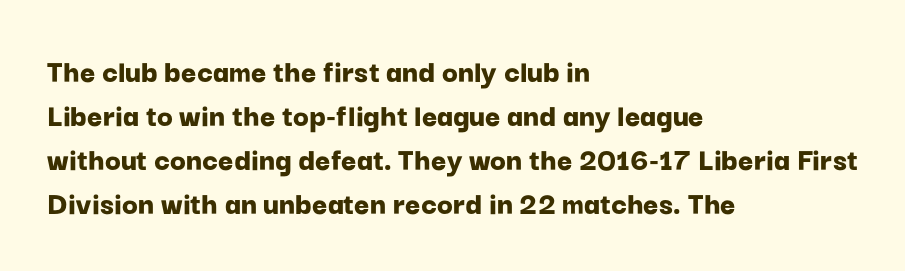
{"serif": "no", "italic": "no", "bold": "yes", "weight": "bold", "width": "normal", "stroke_contrast": "low", "x_height": "medium", "monospaced": "no", "underline": "no", "align": "left", "line_spacing": "normal", "line_spacing_ratio": 1.33, "letter_spacing": "normal", "letter_spacing_em": 0.0, "glyph_px": 33}
